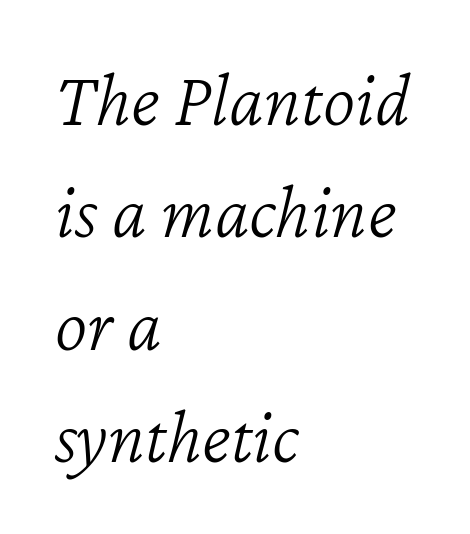
The image shows 78 px light type, italic (leaning right); set left-aligned, normal line spacing (1.44x), normal letter spacing, not underlined; low stroke contrast and a medium x-height.
